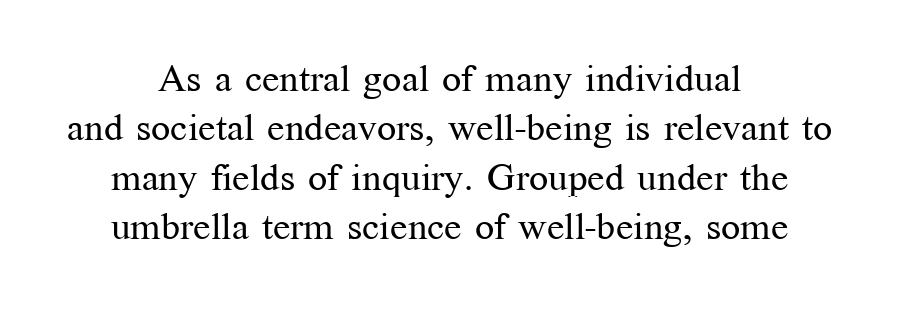
The typesetter chose a symmetrical, centered arrangement here. Inter-character spacing is left at the font's built-in metrics. The gap between lines stays unmarked. The font sits on the lighter half of the weight spectrum, regular included. The passage shown stacks its lines at a standard gap.
